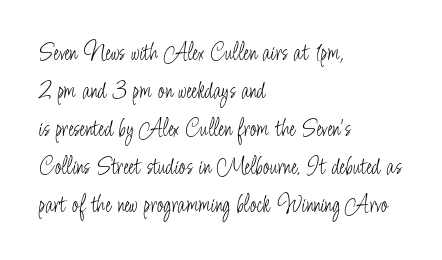
{"bold": "no", "underline": "no", "align": "left", "line_spacing": "normal", "line_spacing_ratio": 1.52, "letter_spacing": "normal", "letter_spacing_em": 0.0, "glyph_px": 25}
